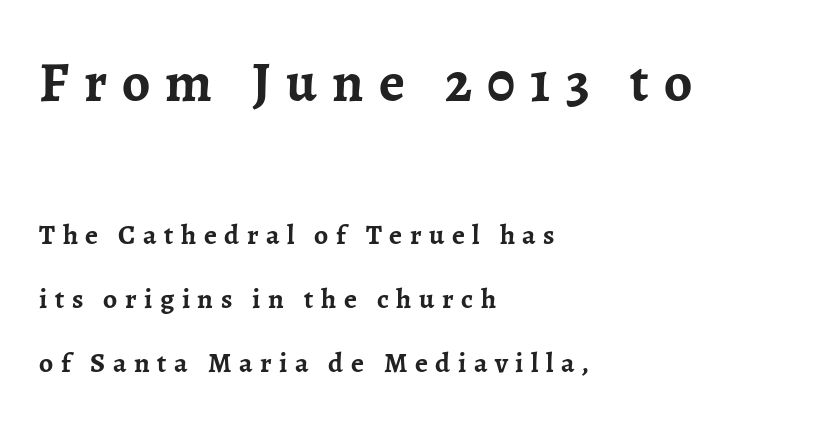
The image shows 56 px semibold serif type, upright; set left-aligned, loose line spacing (2.3x), unusually wide letter spacing (+0.27 em), not underlined; the first (top) block is 2.0x larger; low stroke contrast and a medium x-height.
